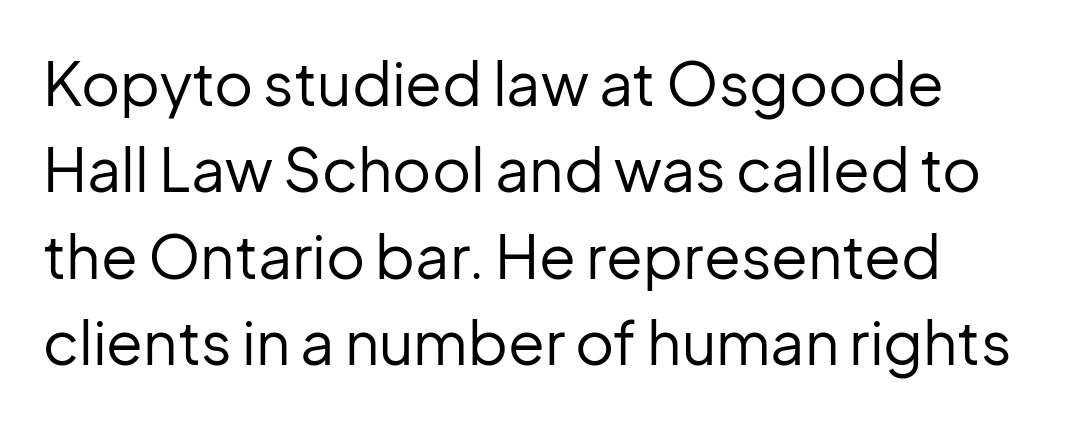
Is there any slant? The stems are plumb. Think standard paragraph weight, or any step lighter than that. Leading: standard. A typesetter would call this zero additional tracking.
